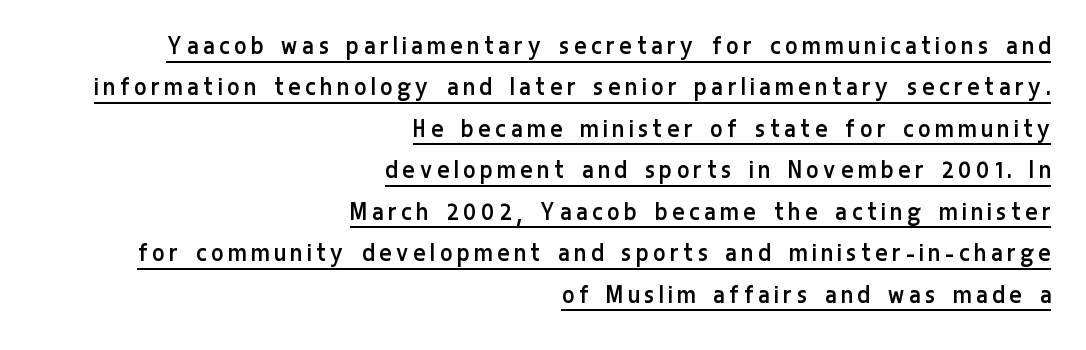
The image shows 28 px regular-weight, condensed sans-serif type, upright; set right-aligned, normal line spacing (1.48x), unusually wide letter spacing (+0.2 em), underlined; low stroke contrast and a medium x-height.
